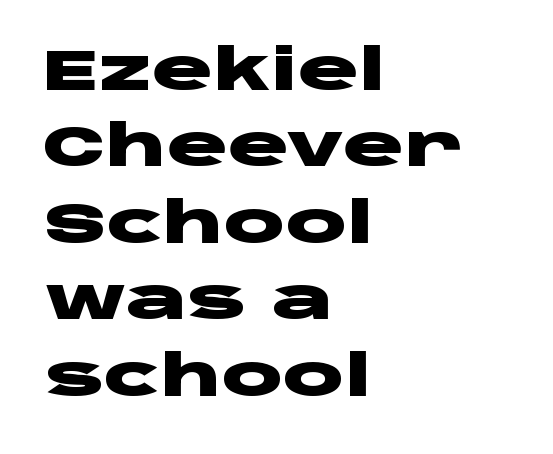
Q: Is the text bold? A: Yes.
Q: Is the text italic (slanted)? A: No, it is upright.
Q: Is the typeface a serif or a sans-serif typeface? A: Sans-serif.
Q: Is the text underlined? A: No.
Q: How is the paragraph aligned? A: Left-aligned.
Q: Is the spacing between letters normal or unusually wide? A: Normal.
Q: Is the spacing between lines tight, normal or loose? A: Normal.
Q: Width (condensed, normal, or wide)? A: Wide.
Q: Stroke contrast? A: Low.
Q: x-height? A: Large.
Q: Monospaced? A: No.
